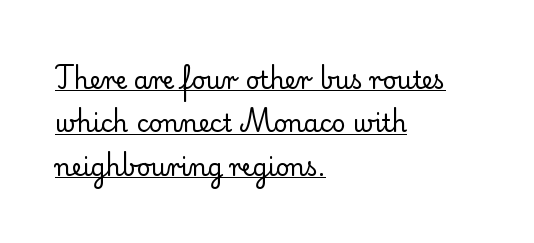
Q: Is the text bold? A: No.
Q: Is the text italic (slanted)? A: No, it is upright.
Q: Is the text underlined? A: Yes.
Q: How is the paragraph aligned? A: Left-aligned.
Q: Is the spacing between letters normal or unusually wide? A: Normal.
